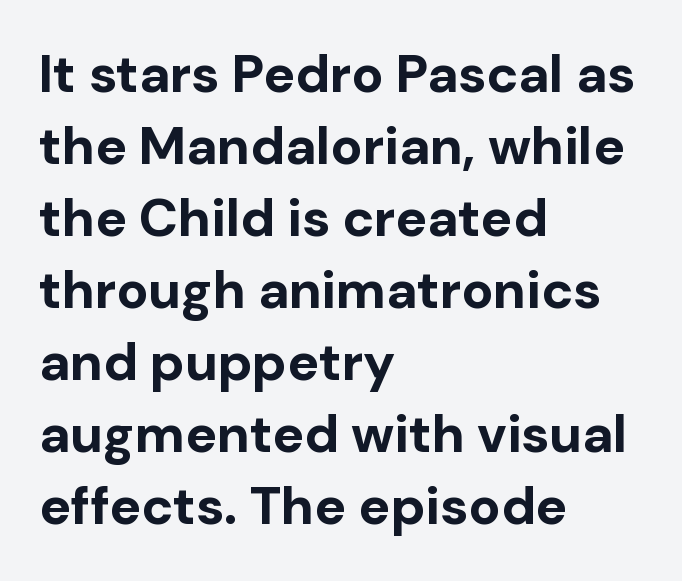
The image shows 53 px bold sans-serif type, upright; set left-aligned, normal line spacing (1.36x), normal letter spacing, not underlined; low stroke contrast and a medium x-height.
